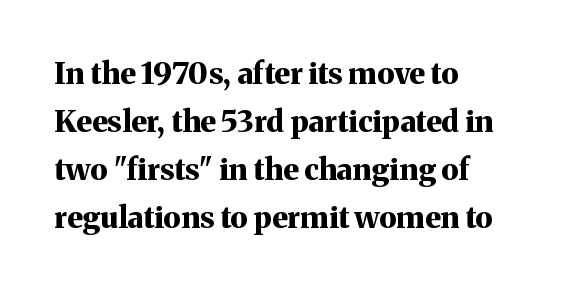
A typesetter would mark this as roman, not italic. The lines are quadded left. A serif font was chosen for this passage. Typographic density is high because the face is bold. In terms of letterspacing, this is plain default setting. The gap between lines stays unmarked.
